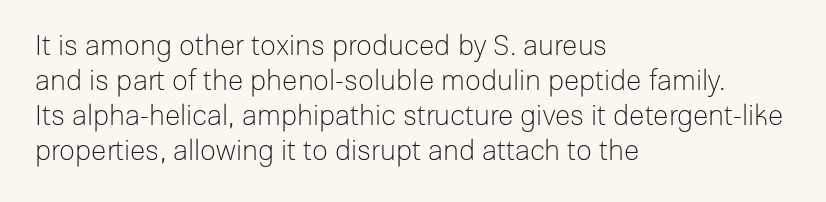
The vertical gap from one line to the next is medium. Each line starts at the same left margin while the right side varies. Anything drawn beneath the words? Only blank space. Look at the bottom of the vertical strokes: they stop flat, with no serifs. The letters stand upright; this is a roman face. Bold? No — there's no thickening of the strokes.
